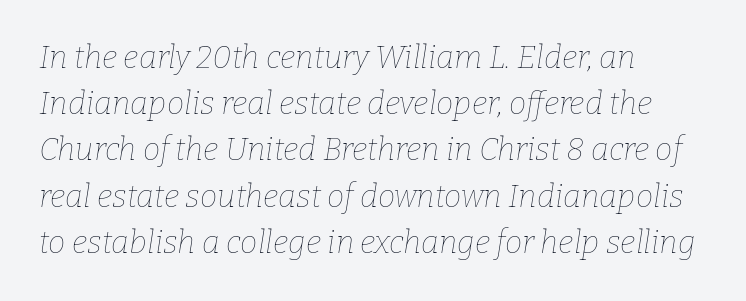
Q: Is the text bold? A: No.
Q: Is the text italic (slanted)? A: Yes, it leans right by about 9 degrees.
Q: Is the text underlined? A: No.
Q: How is the paragraph aligned? A: Left-aligned.
Q: Is the spacing between letters normal or unusually wide? A: Normal.
Q: Is the spacing between lines tight, normal or loose? A: Normal.
Q: Width (condensed, normal, or wide)? A: Normal.
Q: Stroke contrast? A: Low.
Q: x-height? A: Medium.
Q: Monospaced? A: No.
